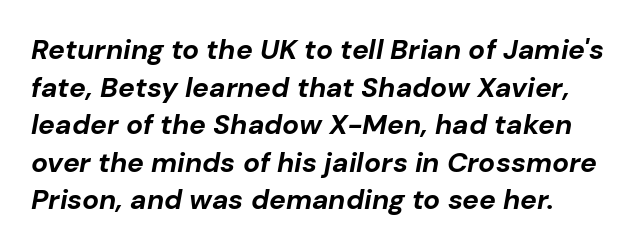
Q: Is the text bold? A: Yes.
Q: Is the text italic (slanted)? A: Yes, it leans right by about 10 degrees.
Q: Is the text underlined? A: No.
Q: How is the paragraph aligned? A: Left-aligned.
Q: Is the spacing between letters normal or unusually wide? A: Normal.
Q: Is the spacing between lines tight, normal or loose? A: Normal.
Q: Width (condensed, normal, or wide)? A: Normal.
Q: Stroke contrast? A: Low.
Q: x-height? A: Medium.
Q: Monospaced? A: No.
